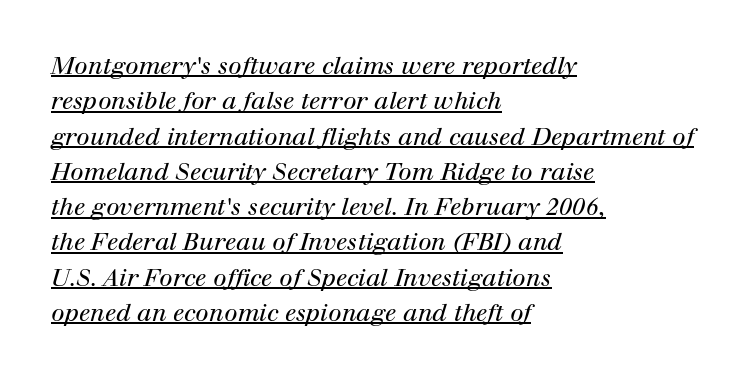
The image shows 24 px text type, italic (leaning right); set left-aligned, normal line spacing (1.47x), normal letter spacing, underlined.
